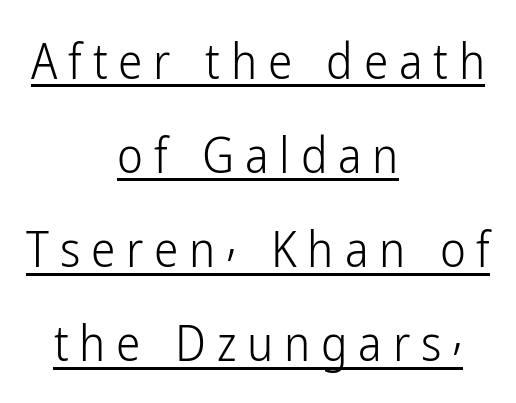
This sample has the flowing, uneven cadence of proportional lettering. Rendered with straight, roman letterforms. The characters are drawn with everyday or finer stroke widths. Layout note: lines centered.
